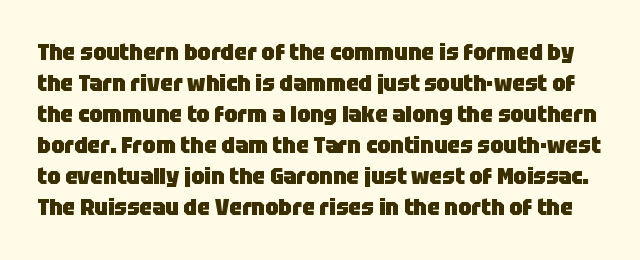
The image shows 23 px bold type, upright; set normal line spacing (1.35x), normal letter spacing, not underlined.
